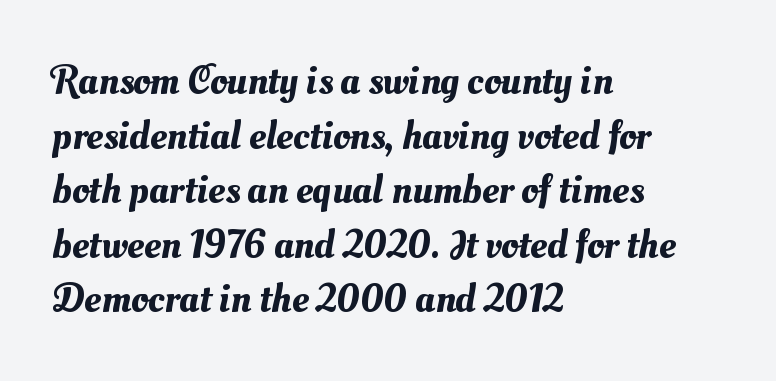
Horizontal alignment here is leftward, the default for most running prose. Looks like regular typesetting: each glyph gets only the width it needs. One glance says typical: line gaps are just what's usual. Anything drawn beneath the words? Only blank space. This sample uses plain, unmodified letter spacing.
